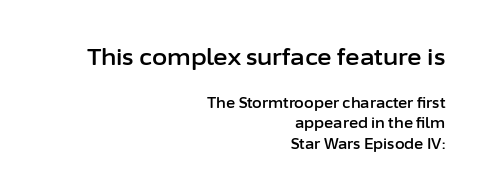
{"italic": "no", "underline": "no", "align": "right", "line_spacing": "normal", "line_spacing_ratio": 1.46, "letter_spacing": "normal", "letter_spacing_em": 0.0, "larger_block": "first", "size_ratio": 1.57, "glyph_px": 22}
